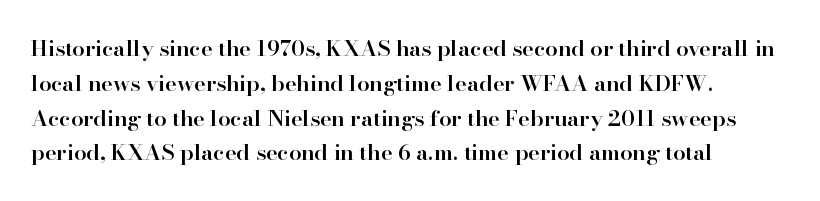
Q: Is the text bold? A: Semi-bold.
Q: Is the text italic (slanted)? A: No, it is upright.
Q: Is the text underlined? A: No.
Q: How is the paragraph aligned? A: Left-aligned.
Q: Is the spacing between letters normal or unusually wide? A: Normal.
Q: Is the spacing between lines tight, normal or loose? A: Normal.
